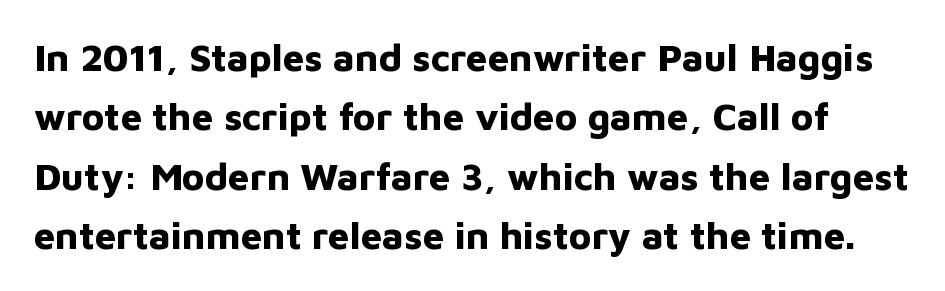
The image shows 38 px bold sans-serif type, upright; set normal line spacing (1.56x), normal letter spacing, not underlined; low stroke contrast and a medium x-height.
